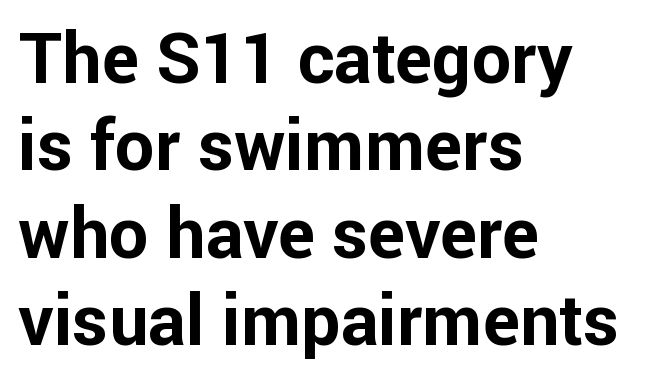
{"serif": "no", "italic": "no", "bold": "yes", "weight": "bold", "width": "normal", "stroke_contrast": "low", "x_height": "medium", "monospaced": "no", "underline": "no", "align": "left", "line_spacing": "normal", "line_spacing_ratio": 1.25, "letter_spacing": "normal", "letter_spacing_em": 0.0, "glyph_px": 70}
